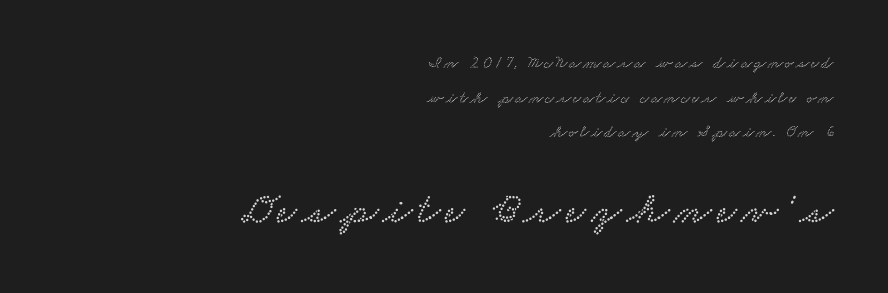
The image shows 43 px wide serif type; set right-aligned, loose line spacing (2.04x), not underlined; the second (bottom) block is 2.53x larger; low stroke contrast and a small x-height.
